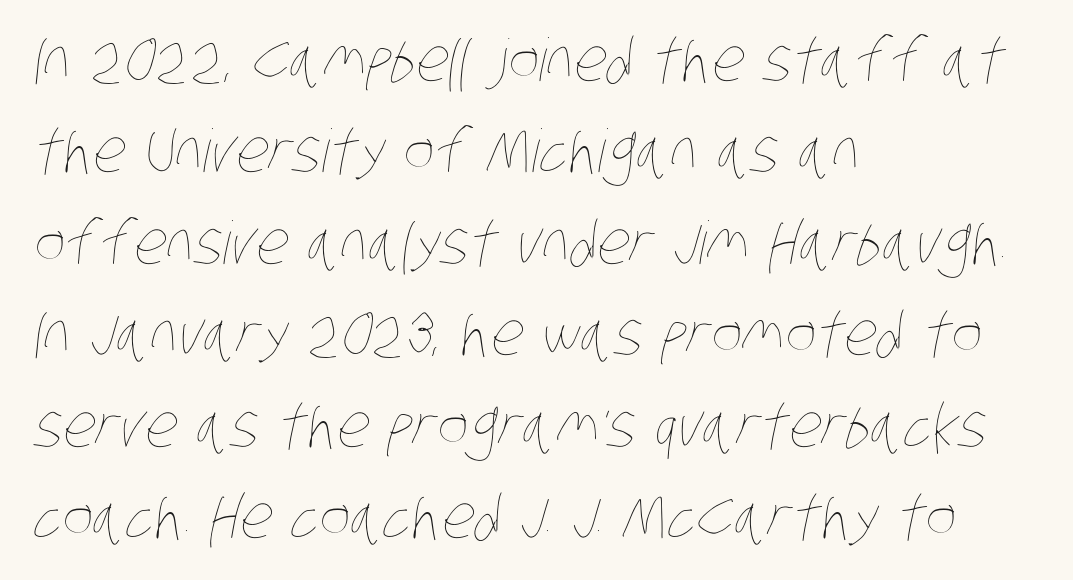
{"bold": "no", "weight": "thin", "width": "condensed", "stroke_contrast": "low", "x_height": "large", "monospaced": "no", "underline": "no", "align": "left", "line_spacing": "normal", "line_spacing_ratio": 1.55, "letter_spacing": "normal", "letter_spacing_em": 0.0, "glyph_px": 59}
